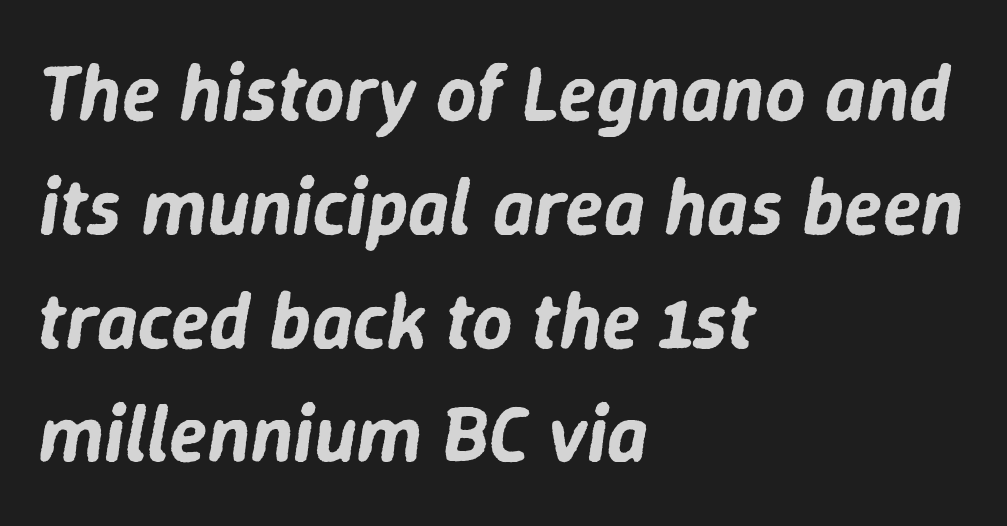
Q: Is the text italic (slanted)? A: Yes, it leans right by about 9 degrees.
Q: Is the text underlined? A: No.
Q: How is the paragraph aligned? A: Left-aligned.
Q: Is the spacing between letters normal or unusually wide? A: Normal.
Q: Is the spacing between lines tight, normal or loose? A: Normal.
Q: Width (condensed, normal, or wide)? A: Normal.
Q: Stroke contrast? A: Low.
Q: x-height? A: Medium.
Q: Monospaced? A: No.
